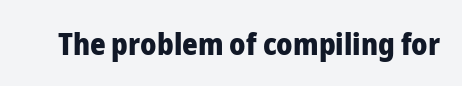
Q: Is the text bold? A: Yes.
Q: Is the text italic (slanted)? A: No, it is upright.
Q: Is the typeface a serif or a sans-serif typeface? A: Sans-serif.
Q: Is the text underlined? A: No.
Q: Is the spacing between letters normal or unusually wide? A: Normal.
Q: Width (condensed, normal, or wide)? A: Normal.
Q: Stroke contrast? A: Low.
Q: x-height? A: Medium.
Q: Monospaced? A: No.
